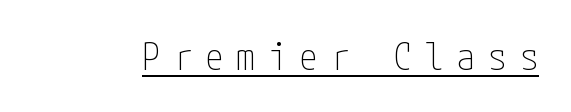
In terms of posture, this sample is upright. Nothing sits at the stroke ends, so this counts as sans-serif. Looks like someone drew a line under every word here. A typesetter would call this heavily tracked-out type. No extra ink here — the face is not bold.
